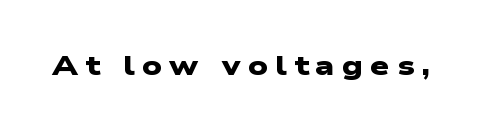
Q: Is the text bold? A: Yes.
Q: Is the text underlined? A: No.
Q: Is the spacing between letters normal or unusually wide? A: Unusually wide.
